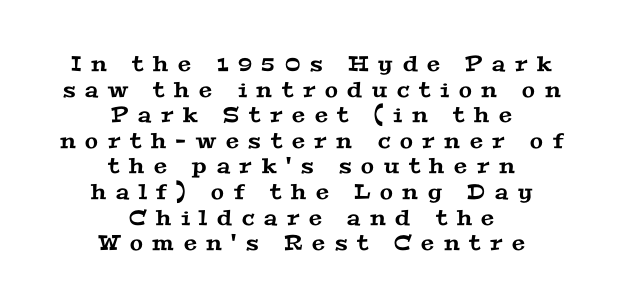
Words float on clear page, feet unadorned. This rendering widens character spacing well past its baseline value. The setting favours the middle, as headings and verse often do.
